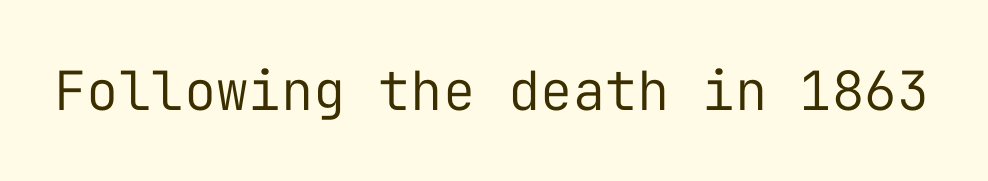
Q: Is the text bold? A: No.
Q: Is the text italic (slanted)? A: No, it is upright.
Q: Is the typeface a serif or a sans-serif typeface? A: Sans-serif.
Q: Is the text underlined? A: No.
Q: Is the spacing between letters normal or unusually wide? A: Normal.
Q: Width (condensed, normal, or wide)? A: Normal.
Q: Stroke contrast? A: Low.
Q: x-height? A: Medium.
Q: Monospaced? A: Yes.
